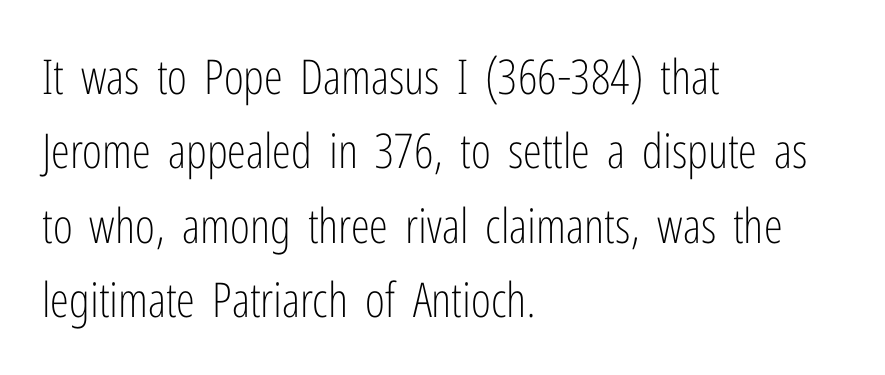
No letter is thick-stroked: the sample isn't bold. Each line starts at the same left margin while the right side varies. Regular leading. This sample uses plain, unmodified letter spacing. The passage shown is typed in a proportional face where columns would drift. Each letter's strokes conclude bluntly, with no projecting serifs.
